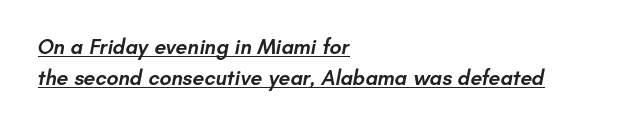
Q: Is the text bold? A: Semi-bold.
Q: Is the text underlined? A: Yes.
Q: How is the paragraph aligned? A: Left-aligned.
Q: Is the spacing between letters normal or unusually wide? A: Normal.
Q: Is the spacing between lines tight, normal or loose? A: Normal.
